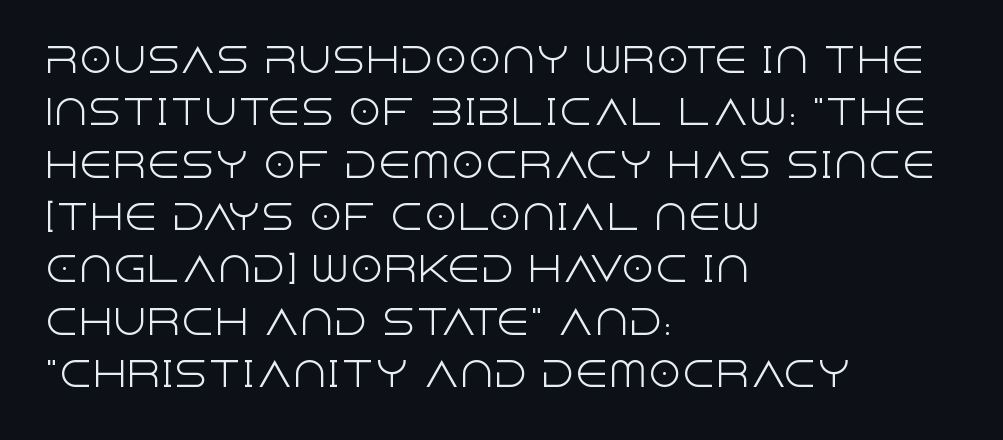
The image shows 34 px light sans-serif type, upright; set left-aligned, normal line spacing (1.54x), normal letter spacing, not underlined; a large x-height.
